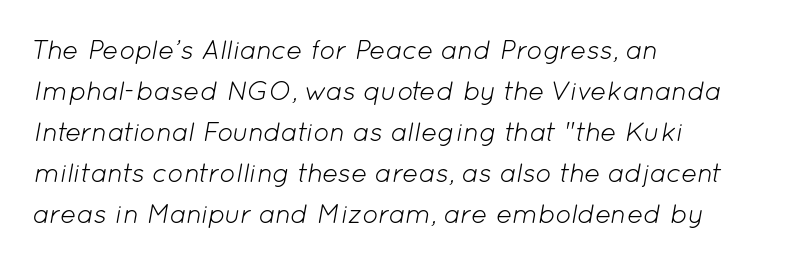
Leading matches the norm, producing a regular column. Compared with typical body copy, the letter spacing here is the same. When letters slant like this, we call the style italic. Honestly, there is no underline to notice here at all. The face looks like a standard text weight, possibly lighter. The paragraph has a hard left edge and a soft right edge.
